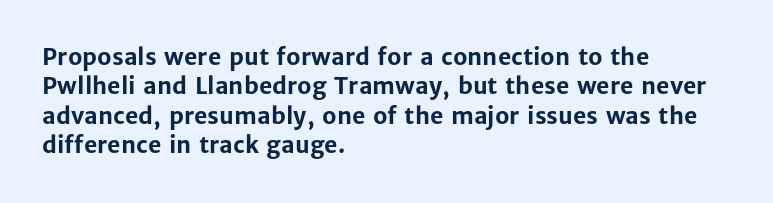
Q: Is the text bold? A: Yes.
Q: Is the text italic (slanted)? A: No, it is upright.
Q: Is the text underlined? A: No.
Q: How is the paragraph aligned? A: Left-aligned.
Q: Is the spacing between letters normal or unusually wide? A: Normal.
Q: Is the spacing between lines tight, normal or loose? A: Normal.
